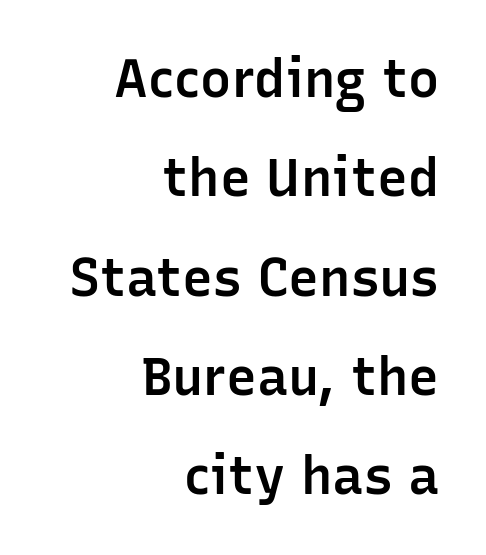
The image shows 52 px semibold sans-serif type, upright; set right-aligned, loose line spacing (1.91x), normal letter spacing, not underlined; low stroke contrast and a medium x-height.
